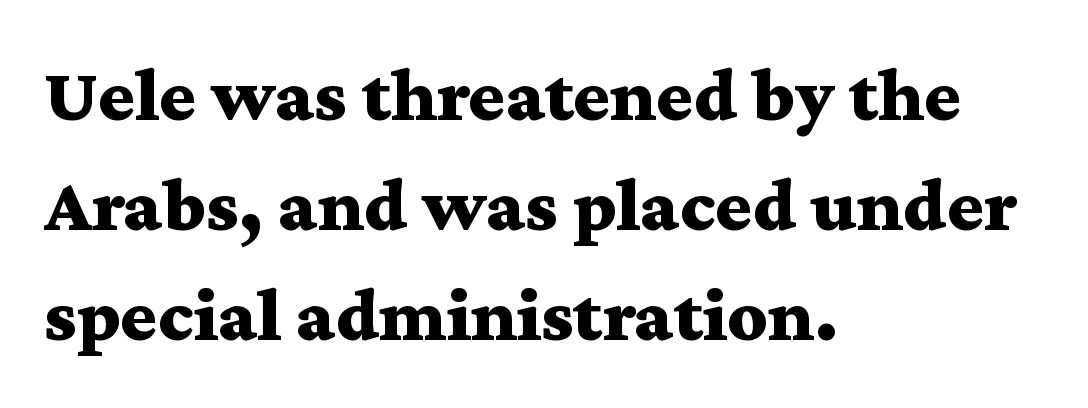
The image shows 77 px bold, wide serif type, upright; set left-aligned, normal line spacing (1.43x), normal letter spacing, not underlined; medium stroke contrast and a medium x-height.
